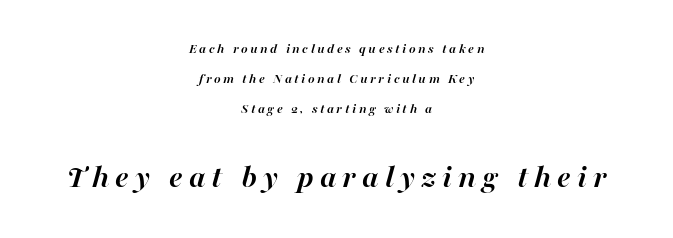
Notice how the stems are inclined rather than vertical — that's the hallmark of italics. The strip under each line holds only bare page. The face used here appears at its bigger size in the lower chunk. Compared with a flush-left layout, this one balances lines on the center instead. Do the characters align in a grid? No, the font is proportional.
